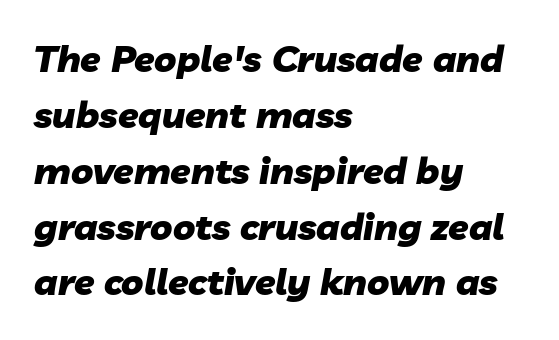
Q: Is the text bold? A: Yes.
Q: Is the text italic (slanted)? A: Yes, it leans right by about 10 degrees.
Q: Is the text underlined? A: No.
Q: How is the paragraph aligned? A: Left-aligned.
Q: Is the spacing between letters normal or unusually wide? A: Normal.
Q: Is the spacing between lines tight, normal or loose? A: Normal.
Q: Width (condensed, normal, or wide)? A: Normal.
Q: Stroke contrast? A: Low.
Q: x-height? A: Medium.
Q: Monospaced? A: No.
